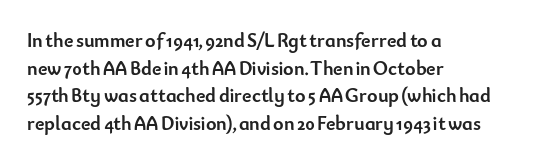
Q: Is the text bold? A: Yes.
Q: Is the text italic (slanted)? A: No, it is upright.
Q: Is the text underlined? A: No.
Q: How is the paragraph aligned? A: Left-aligned.
Q: Is the spacing between letters normal or unusually wide? A: Normal.
Q: Is the spacing between lines tight, normal or loose? A: Normal.
